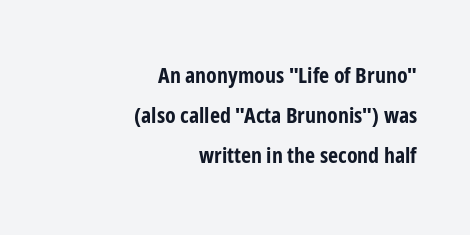
Q: Is the text bold? A: Yes.
Q: Is the text italic (slanted)? A: No, it is upright.
Q: Is the text underlined? A: No.
Q: How is the paragraph aligned? A: Right-aligned.
Q: Is the spacing between letters normal or unusually wide? A: Normal.
